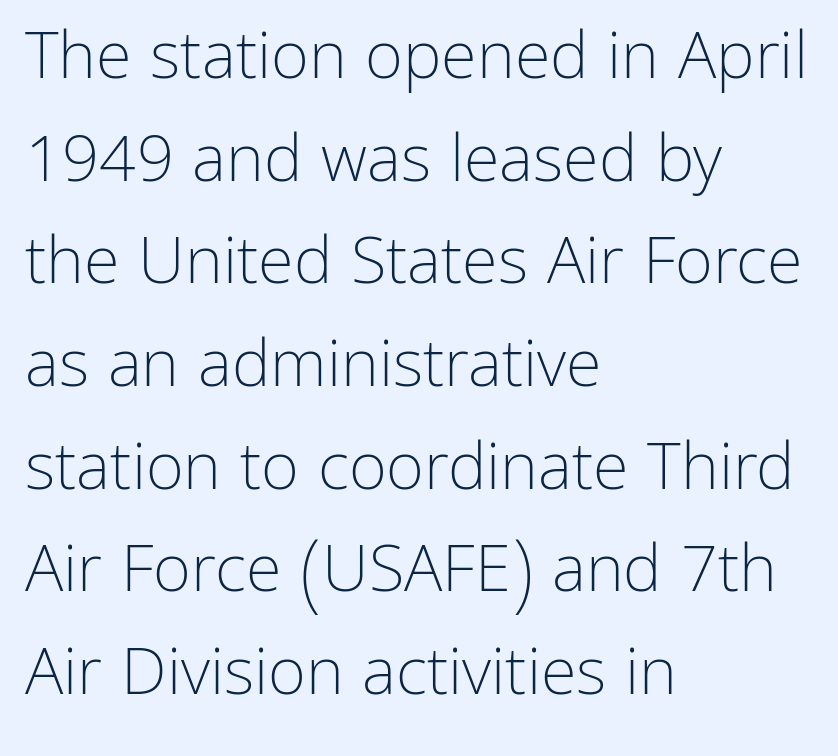
Q: Is the text bold? A: No.
Q: Is the text italic (slanted)? A: No, it is upright.
Q: Is the typeface a serif or a sans-serif typeface? A: Sans-serif.
Q: Is the text underlined? A: No.
Q: How is the paragraph aligned? A: Left-aligned.
Q: Is the spacing between letters normal or unusually wide? A: Normal.
Q: Is the spacing between lines tight, normal or loose? A: Normal.
Q: Width (condensed, normal, or wide)? A: Normal.
Q: Stroke contrast? A: Low.
Q: x-height? A: Medium.
Q: Monospaced? A: No.
